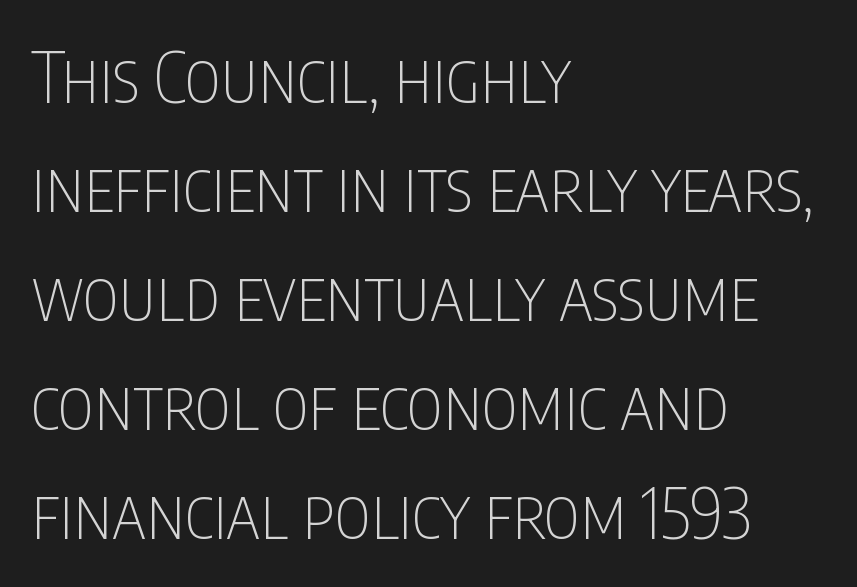
{"serif": "no", "italic": "no", "bold": "no", "weight": "thin", "width": "condensed", "stroke_contrast": "low", "x_height": "large", "monospaced": "no", "underline": "no", "align": "left", "line_spacing": "normal", "line_spacing_ratio": 1.58, "letter_spacing": "normal", "letter_spacing_em": 0.0, "glyph_px": 69}
